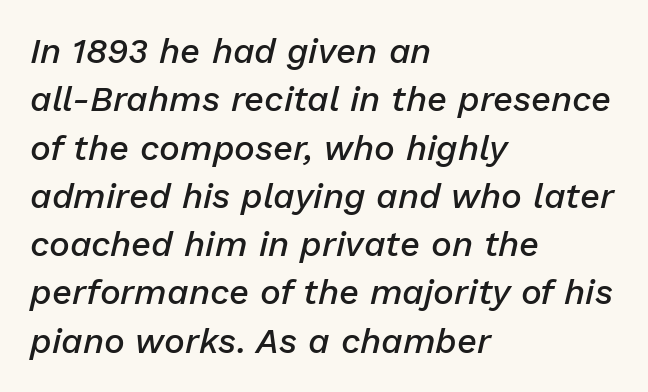
{"italic": "yes", "lean": "right", "slant_degrees": 13, "bold": "semi", "weight": "semibold", "width": "normal", "stroke_contrast": "low", "x_height": "medium", "monospaced": "no", "underline": "no", "align": "left", "line_spacing": "normal", "line_spacing_ratio": 1.38, "letter_spacing": "normal", "letter_spacing_em": 0.0, "glyph_px": 35}
